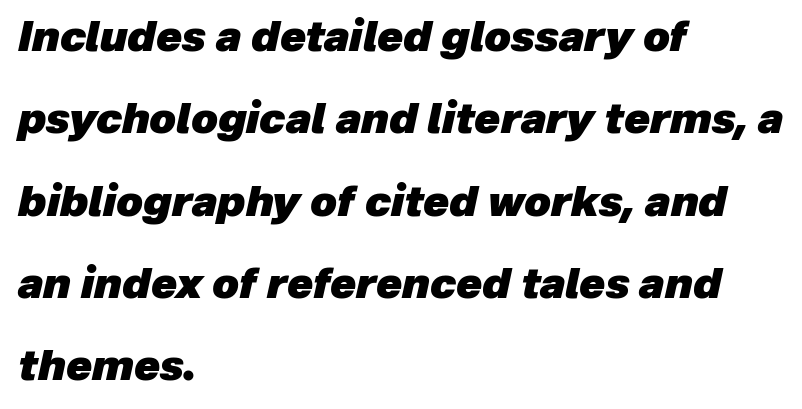
The image shows 42 px heavy type, italic (leaning right); set left-aligned, loose line spacing (1.96x), normal letter spacing, not underlined; low stroke contrast and a medium x-height.
